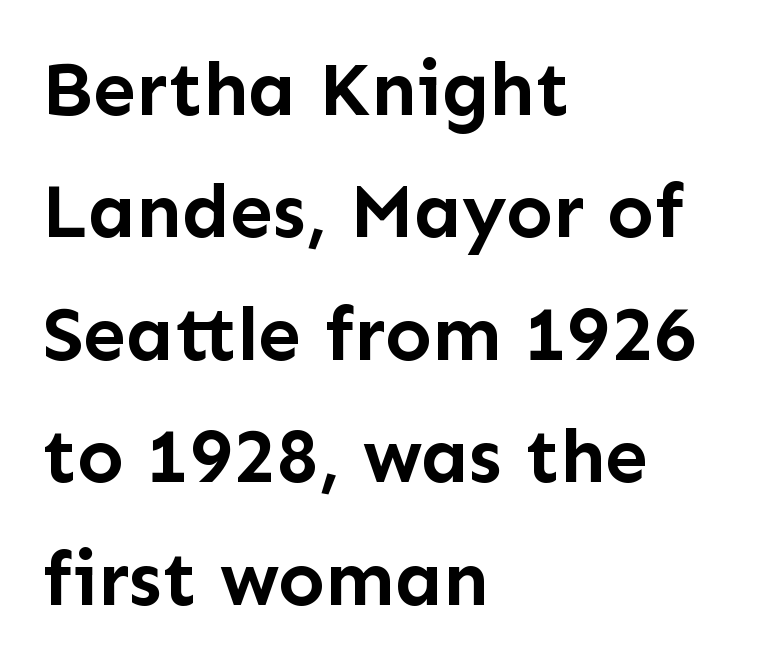
The image shows 77 px semibold sans-serif type, upright; set left-aligned, normal line spacing (1.59x), normal letter spacing, not underlined; low stroke contrast and a medium x-height.
